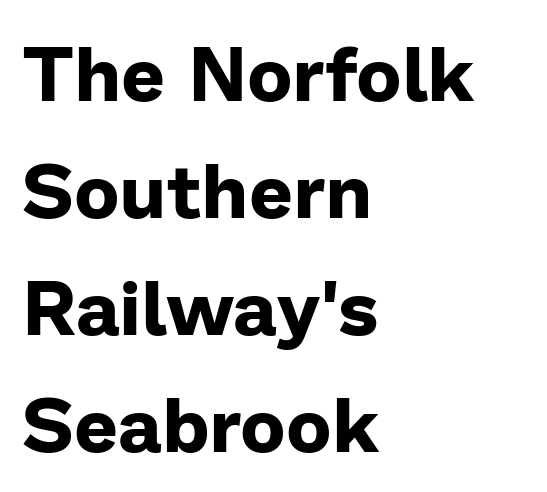
The image shows 77 px bold sans-serif type, upright; set left-aligned, normal line spacing (1.52x), normal letter spacing, not underlined; low stroke contrast and a medium x-height.
